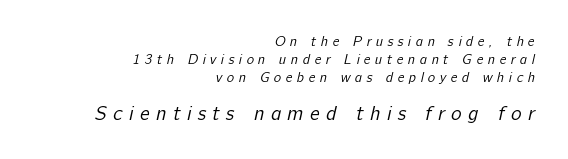
{"bold": "no", "underline": "no", "align": "right", "line_spacing": "normal", "line_spacing_ratio": 1.29, "letter_spacing": "wide", "letter_spacing_em": 0.32, "larger_block": "second", "size_ratio": 1.43, "glyph_px": 20}
